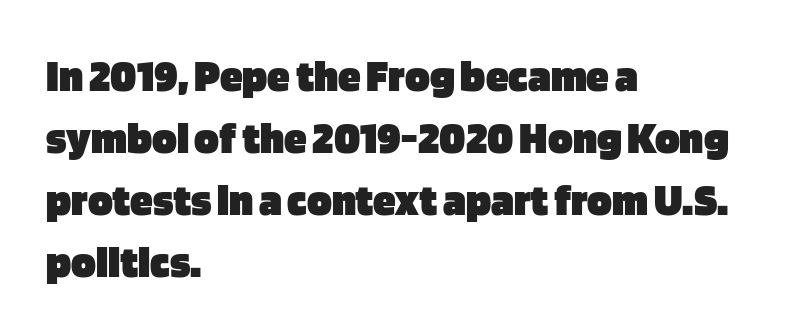
The letters advance in unequal steps, a hallmark of proportional type. The rendering uses a bold face; every stroke is thick and dark. Only glyphs here, with clear space below each row. The leading is moderate, giving the passage an even texture.
